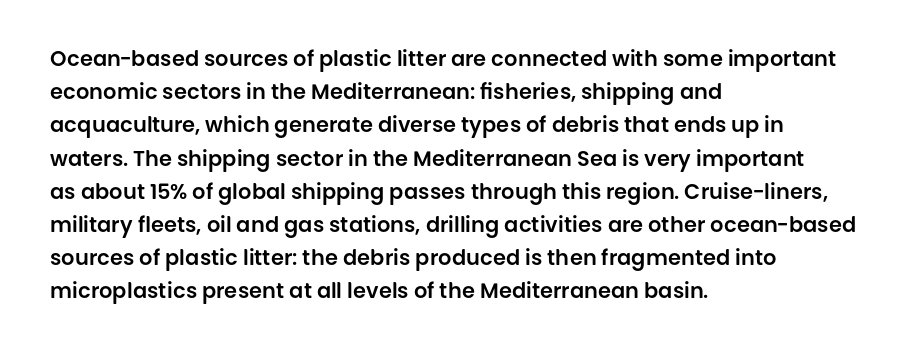
{"italic": "no", "underline": "no", "align": "left", "line_spacing": "normal", "line_spacing_ratio": 1.58, "letter_spacing": "normal", "letter_spacing_em": 0.0, "glyph_px": 21}
